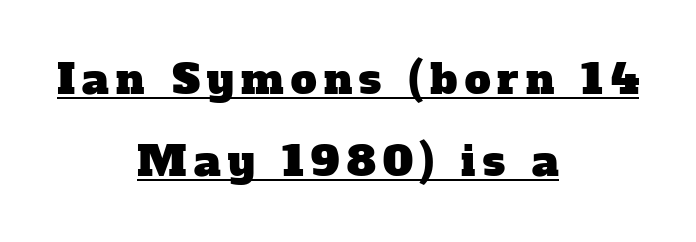
The image shows 41 px serif type; set centered, loose line spacing (2.01x), underlined; low stroke contrast and a medium x-height.
